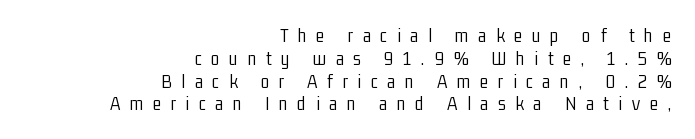
The image shows 20 px text type, upright; set right-aligned, tight line spacing (1.14x), unusually wide letter spacing (+0.48 em), not underlined.
